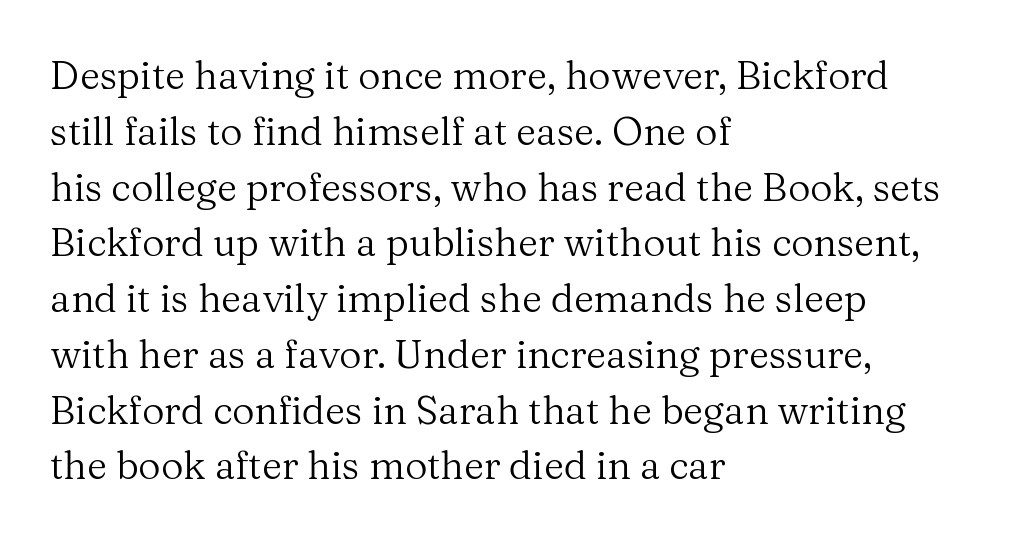
If you drew a line through each stem, it would be perfectly vertical. Nothing heavy about these letters — not bold at all. In terms of letterspacing, this is plain default setting. Underline: absent. If you drew a ruler down the left edge, every line would touch it. Successive baselines arrive at the customary interval.
